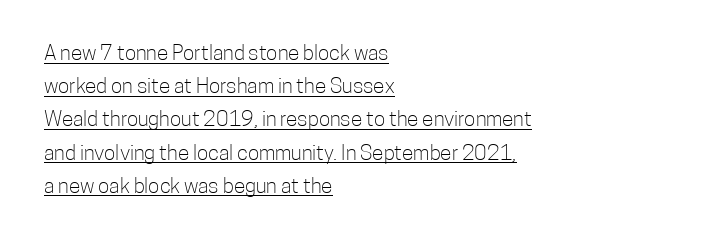
Think standard paragraph weight, or any step lighter than that. The typography opts for an upright posture over an oblique one. The rag falls on the right side of this text block. The face used here appears with an underline applied. Leading: standard. Here the glyphs are tracked normally, forming tight word shapes.
